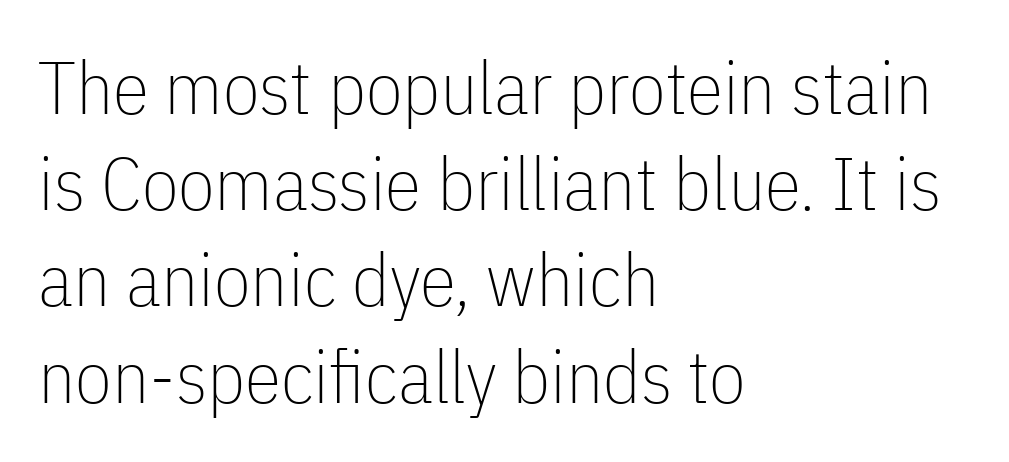
This sample has the flowing, uneven cadence of proportional lettering. The face used here is rendered with its standard letterfit. The designer went with a sans here, leaving each stem footless. Leftover space on each line is placed entirely after the last word. Underlining? Definitely not there. Weight: in the light-to-regular range.
